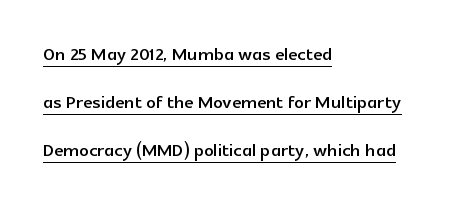
Q: Is the text italic (slanted)? A: No, it is upright.
Q: Is the text underlined? A: Yes.
Q: How is the paragraph aligned? A: Left-aligned.
Q: Is the spacing between letters normal or unusually wide? A: Normal.
Q: Is the spacing between lines tight, normal or loose? A: Loose.
